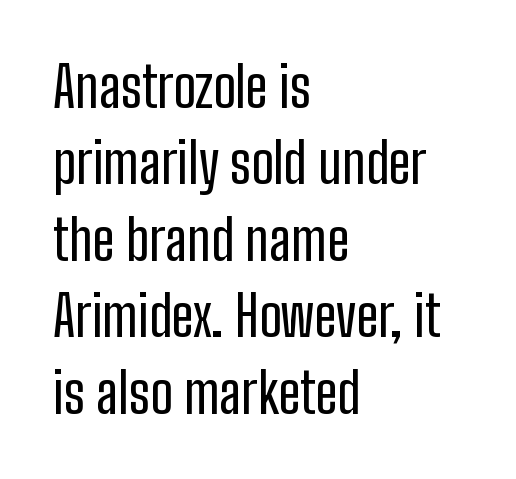
The designer went with a sans here, leaving each stem footless. The passage shown is typed in a proportional face where columns would drift. The letters stand upright; this is a roman face. Notice how descenders clear the ascenders below comfortably — that's standard leading.
